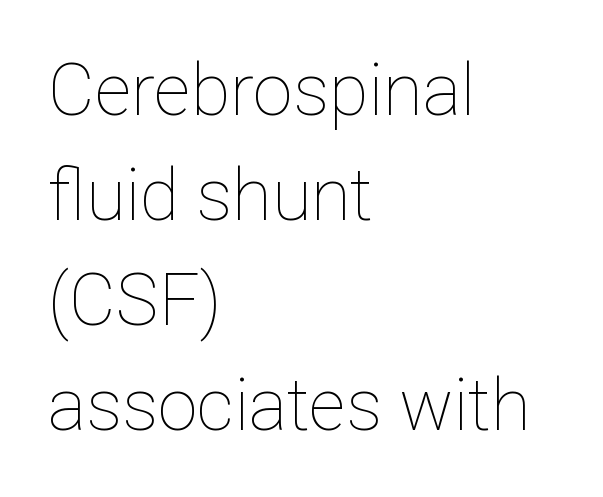
{"italic": "no", "bold": "no", "weight": "thin", "width": "normal", "stroke_contrast": "low", "x_height": "medium", "monospaced": "no", "underline": "no", "align": "left", "line_spacing": "normal", "line_spacing_ratio": 1.46, "letter_spacing": "normal", "letter_spacing_em": 0.0, "glyph_px": 72}
